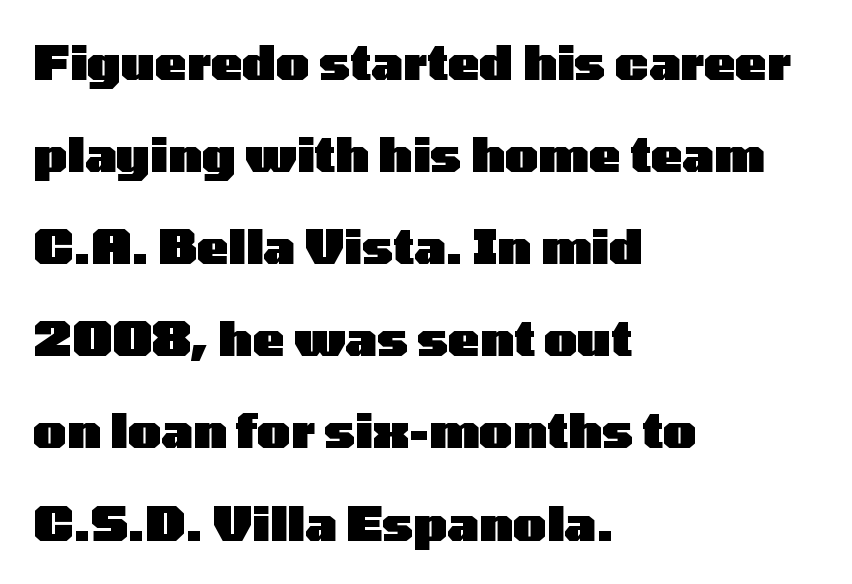
The image shows 47 px heavy, wide sans-serif type, upright; set left-aligned, loose line spacing (1.96x), normal letter spacing, not underlined; low stroke contrast and a medium x-height.
